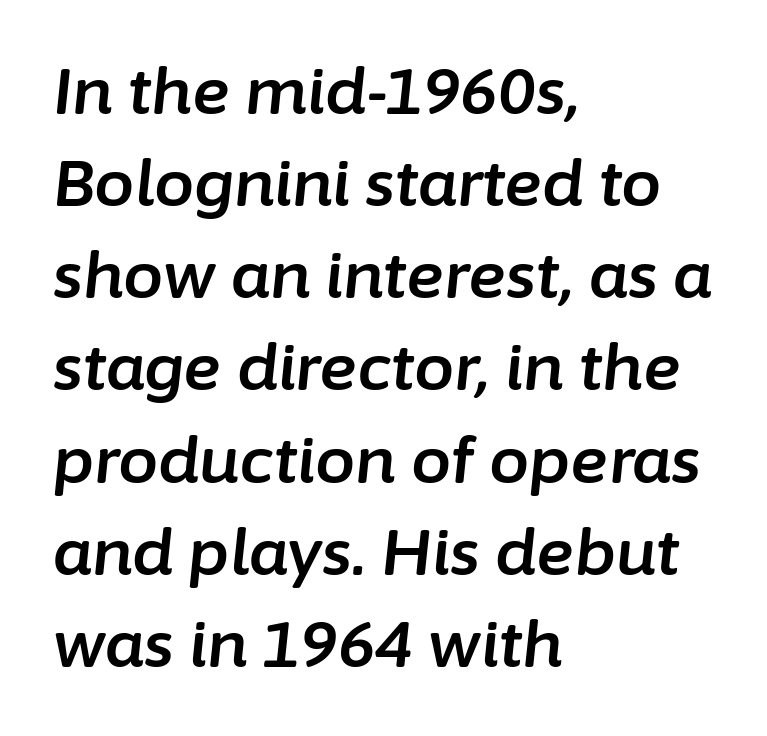
Q: Is the text italic (slanted)? A: Yes, it leans right by about 6 degrees.
Q: Is the text underlined? A: No.
Q: How is the paragraph aligned? A: Left-aligned.
Q: Is the spacing between letters normal or unusually wide? A: Normal.
Q: Is the spacing between lines tight, normal or loose? A: Normal.
Q: Width (condensed, normal, or wide)? A: Normal.
Q: Stroke contrast? A: Low.
Q: x-height? A: Medium.
Q: Monospaced? A: No.
